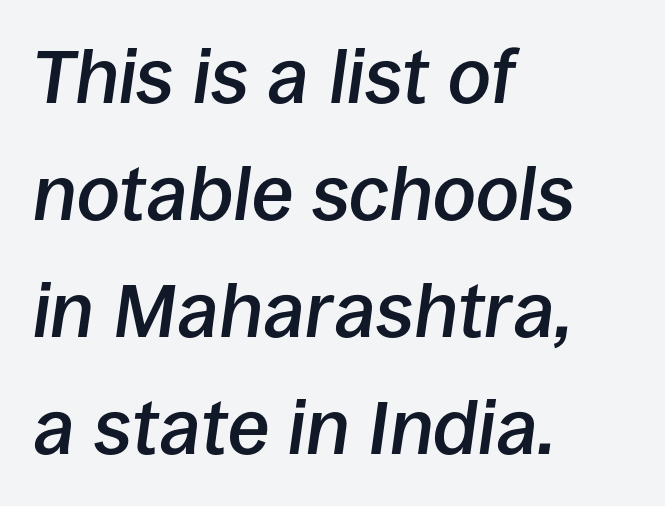
{"italic": "yes", "lean": "right", "slant_degrees": 8, "bold": "semi", "weight": "semibold", "width": "normal", "stroke_contrast": "low", "x_height": "large", "monospaced": "no", "underline": "no", "align": "left", "line_spacing": "normal", "line_spacing_ratio": 1.54, "letter_spacing": "normal", "letter_spacing_em": 0.0, "glyph_px": 76}
